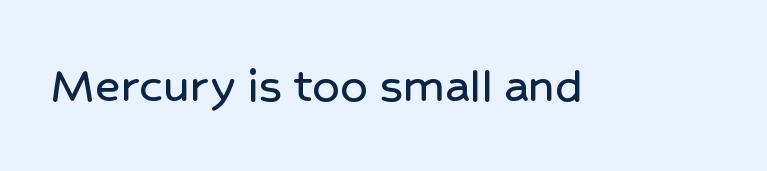
Q: Is the text italic (slanted)? A: No, it is upright.
Q: Is the typeface a serif or a sans-serif typeface? A: Sans-serif.
Q: Is the text underlined? A: No.
Q: Is the spacing between letters normal or unusually wide? A: Normal.
Q: Width (condensed, normal, or wide)? A: Normal.
Q: Stroke contrast? A: Low.
Q: x-height? A: Medium.
Q: Monospaced? A: No.
